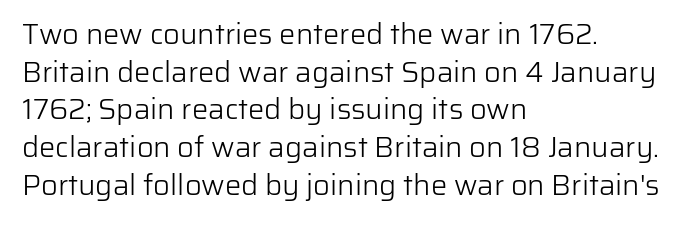
The image shows 29 px light sans-serif type, upright; set left-aligned, normal line spacing (1.3x), normal letter spacing, not underlined; low stroke contrast and a medium x-height.
